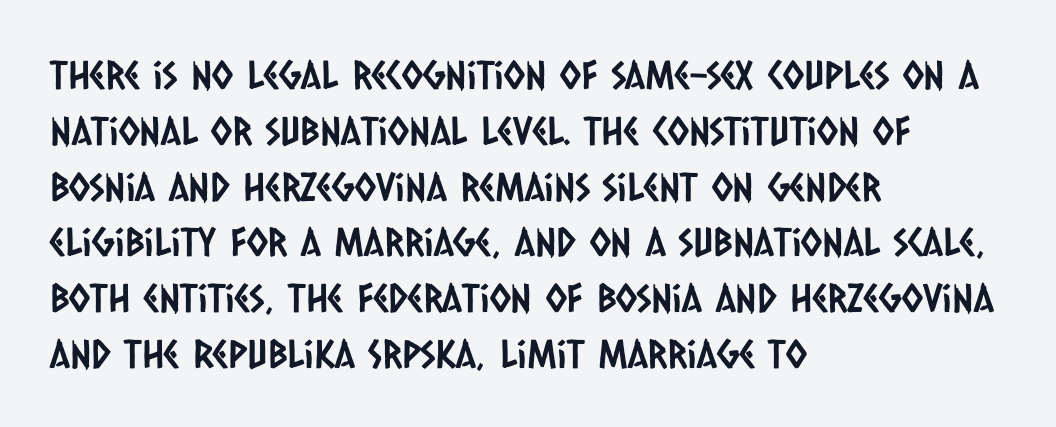
Q: Is the typeface a serif or a sans-serif typeface? A: Sans-serif.
Q: Is the text underlined? A: No.
Q: How is the paragraph aligned? A: Left-aligned.
Q: Is the spacing between letters normal or unusually wide? A: Normal.
Q: Is the spacing between lines tight, normal or loose? A: Normal.
Q: Width (condensed, normal, or wide)? A: Condensed.
Q: Stroke contrast? A: Low.
Q: x-height? A: Large.
Q: Monospaced? A: No.
